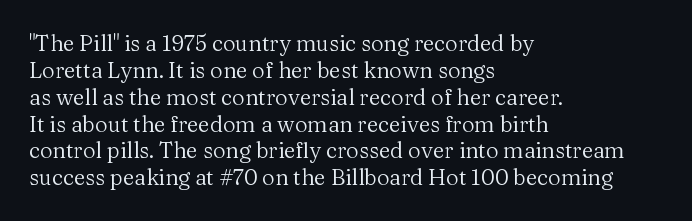
{"italic": "no", "bold": "no", "underline": "no", "align": "left", "line_spacing_ratio": 1.22, "letter_spacing": "normal", "letter_spacing_em": 0.0, "glyph_px": 22}
